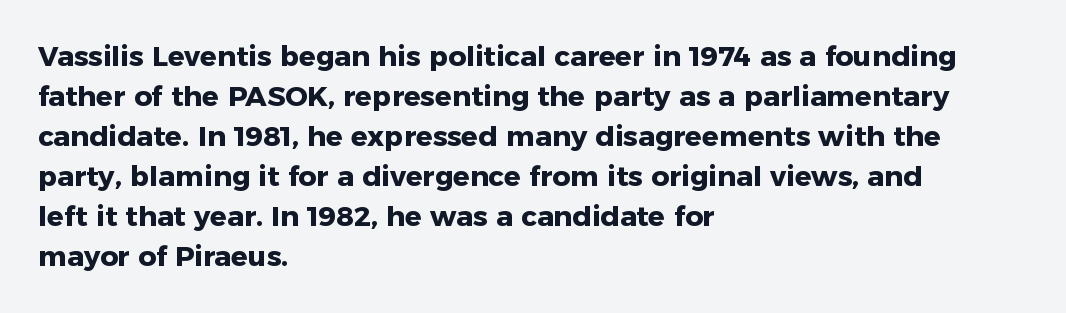
The image shows 28 px heavy sans-serif type, upright; set left-aligned, normal line spacing (1.43x), normal letter spacing, not underlined; low stroke contrast and a medium x-height.
